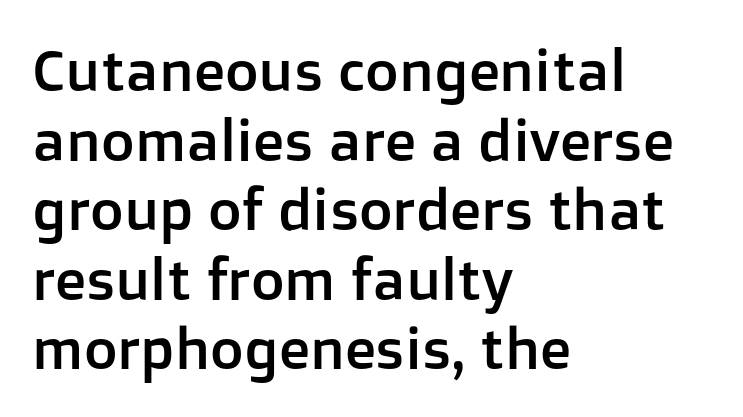
Q: Is the text italic (slanted)? A: No, it is upright.
Q: Is the typeface a serif or a sans-serif typeface? A: Sans-serif.
Q: Is the text underlined? A: No.
Q: How is the paragraph aligned? A: Left-aligned.
Q: Is the spacing between letters normal or unusually wide? A: Normal.
Q: Width (condensed, normal, or wide)? A: Normal.
Q: Stroke contrast? A: Low.
Q: x-height? A: Medium.
Q: Monospaced? A: No.
